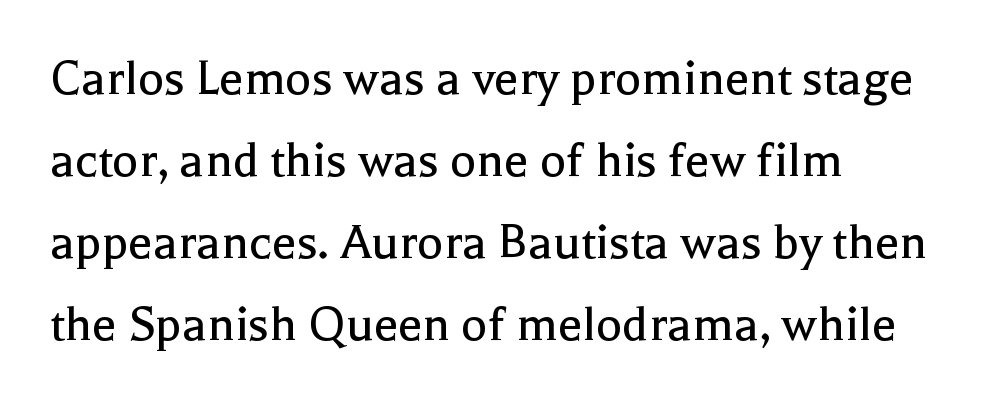
The image shows 55 px regular-weight serif type, upright; set left-aligned, normal line spacing (1.49x), normal letter spacing, not underlined; a medium x-height.
